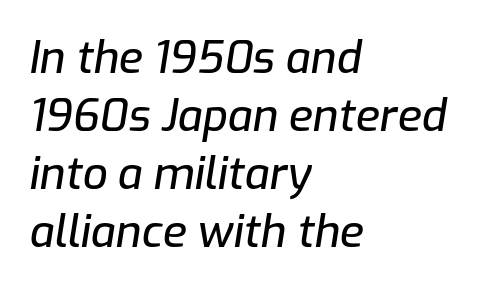
{"italic": "yes", "lean": "right", "slant_degrees": 9, "width": "normal", "stroke_contrast": "low", "x_height": "medium", "monospaced": "no", "underline": "no", "align": "left", "line_spacing": "normal", "line_spacing_ratio": 1.32, "letter_spacing": "normal", "letter_spacing_em": 0.0, "glyph_px": 44}
